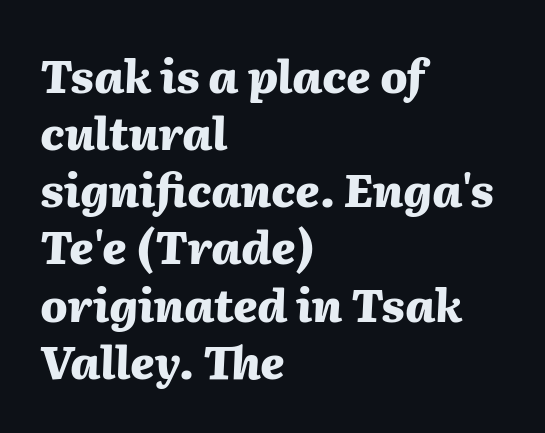
This rendering uses left alignment, leaving the right contour irregular. Yep, that's italic — everything's leaning. As a designer I'd log this as weight 700, bold. Students, note that the glyphs here touch the page at normal intervals. How would I describe the line gaps? Plain and ordinary.
